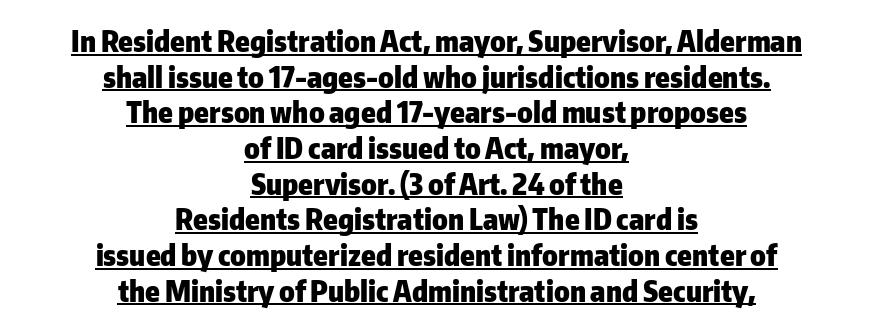
The image shows 29 px heavy sans-serif type, upright; set centered, line spacing 1.23x, normal letter spacing, underlined; low stroke contrast and a medium x-height.
